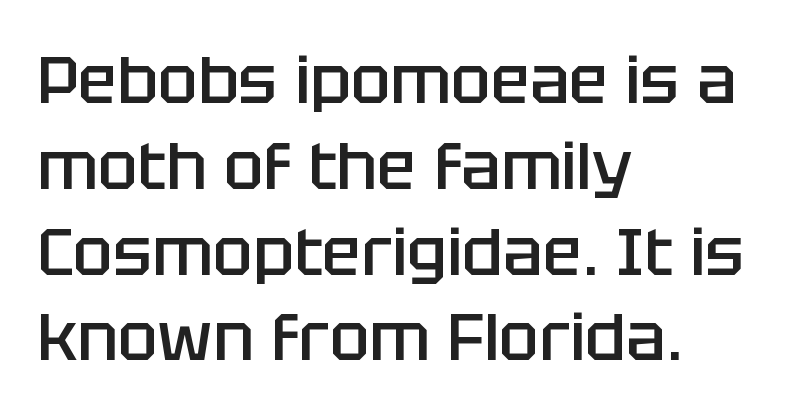
{"serif": "no", "italic": "no", "bold": "semi", "weight": "semibold", "width": "normal", "stroke_contrast": "low", "x_height": "large", "monospaced": "no", "underline": "no", "align": "left", "line_spacing": "normal", "line_spacing_ratio": 1.3, "letter_spacing": "normal", "letter_spacing_em": 0.0, "glyph_px": 66}
